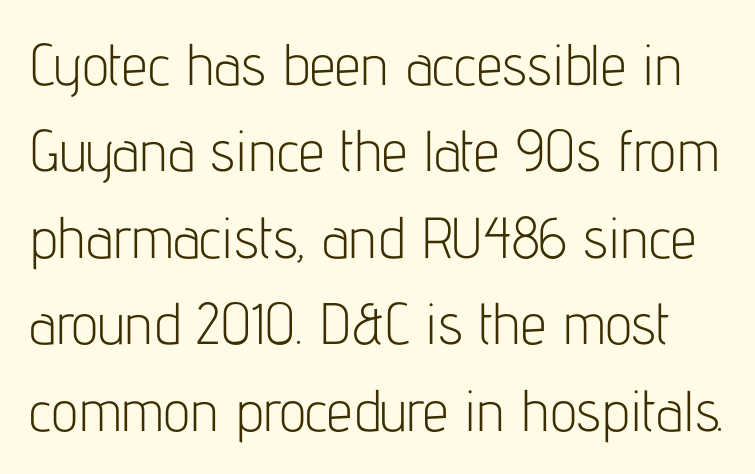
Q: Is the text bold? A: No.
Q: Is the text italic (slanted)? A: No, it is upright.
Q: Is the typeface a serif or a sans-serif typeface? A: Sans-serif.
Q: Is the text underlined? A: No.
Q: Is the spacing between letters normal or unusually wide? A: Normal.
Q: Is the spacing between lines tight, normal or loose? A: Normal.
Q: Width (condensed, normal, or wide)? A: Condensed.
Q: Stroke contrast? A: Low.
Q: x-height? A: Medium.
Q: Monospaced? A: No.
